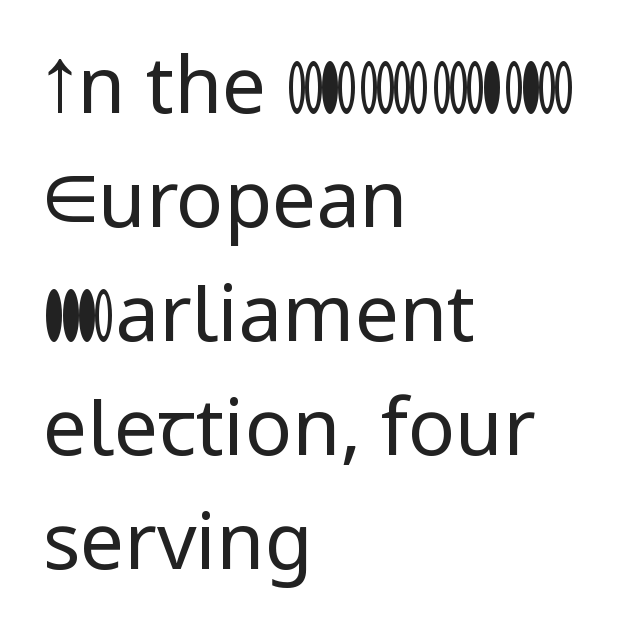
Nobody drew a line under any word here. Compared with typical body copy, the letter spacing here is the same. Is there any slant? The stems are plumb. Stroke mass is kept to a normal reading level or below. These lines stack with their left ends in a neat column.
